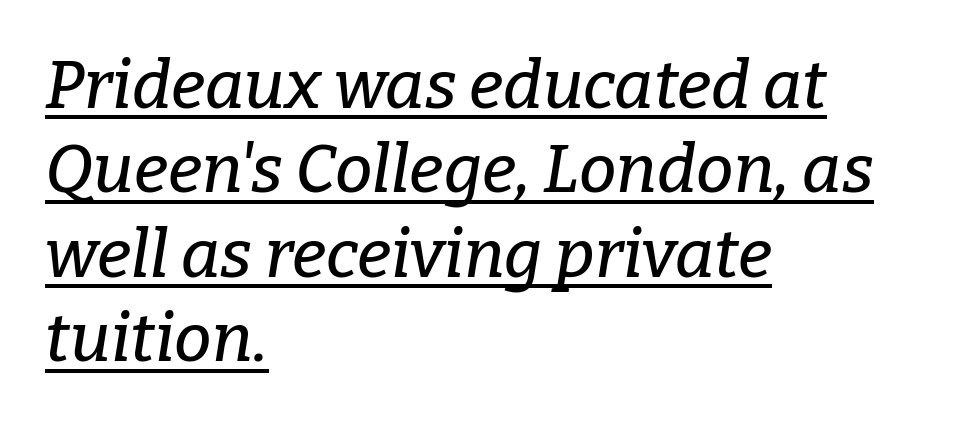
{"serif": "yes", "italic": "yes", "lean": "right", "slant_degrees": 9, "width": "normal", "stroke_contrast": "low", "x_height": "medium", "monospaced": "no", "underline": "yes", "align": "left", "line_spacing": "normal", "line_spacing_ratio": 1.26, "letter_spacing": "normal", "letter_spacing_em": 0.0, "glyph_px": 67}
